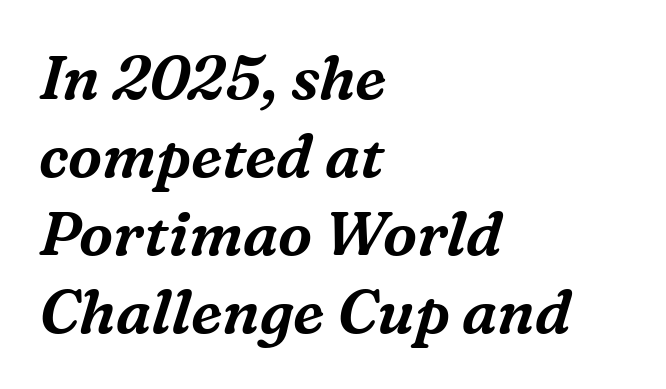
The image shows 61 px serif type, italic (leaning right); set left-aligned, normal line spacing (1.28x), normal letter spacing, not underlined; medium stroke contrast and a medium x-height.
